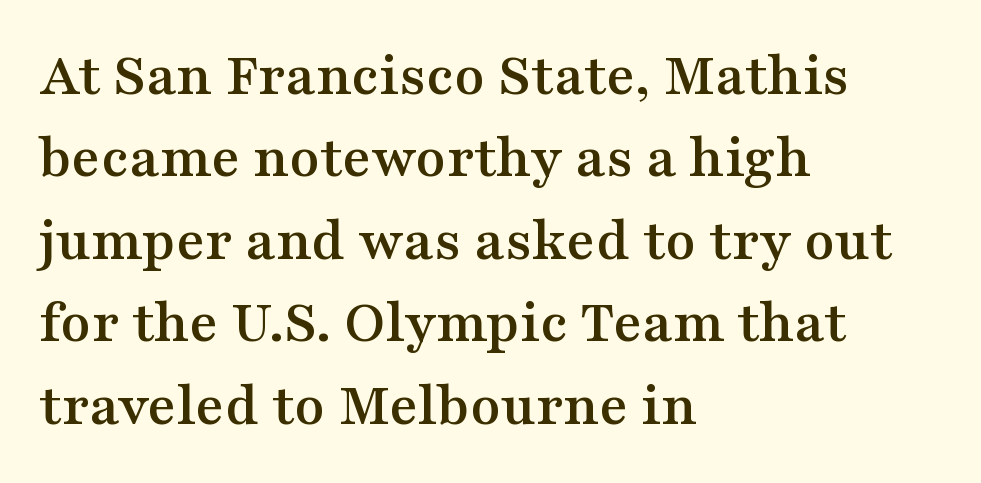
Looks like regular typesetting: each glyph gets only the width it needs. This sample keeps an unexceptional amount of space between lines. Serif or sans? Serif — the stroke terminals have little feet. All the whitespace from short lines collects on the right. The axis of the letterforms is exactly vertical. Underline: absent.
